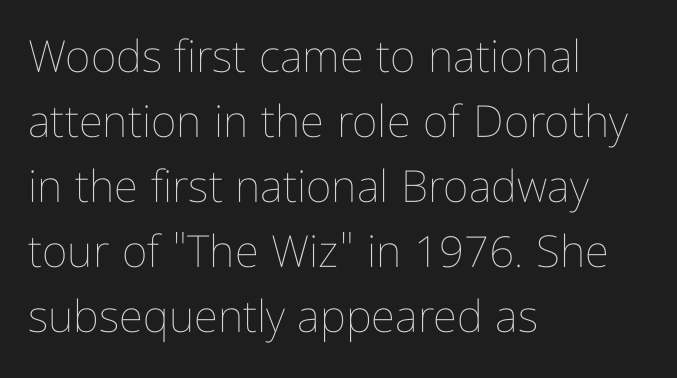
Q: Is the text bold? A: No.
Q: Is the text italic (slanted)? A: No, it is upright.
Q: Is the text underlined? A: No.
Q: How is the paragraph aligned? A: Left-aligned.
Q: Is the spacing between letters normal or unusually wide? A: Normal.
Q: Is the spacing between lines tight, normal or loose? A: Normal.
Q: Width (condensed, normal, or wide)? A: Condensed.
Q: Stroke contrast? A: Low.
Q: x-height? A: Medium.
Q: Monospaced? A: No.
